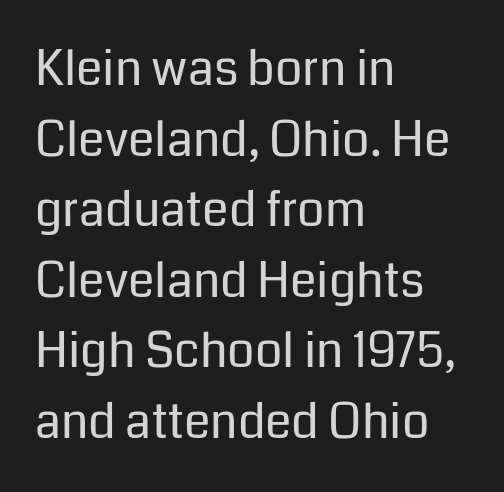
The image shows 48 px regular-weight sans-serif type, upright; set left-aligned, normal line spacing (1.47x), normal letter spacing, not underlined; low stroke contrast and a medium x-height.
